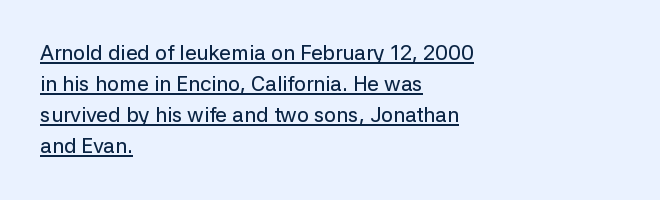
The image shows 21 px text type, upright; set left-aligned, normal line spacing (1.48x), normal letter spacing, underlined.
